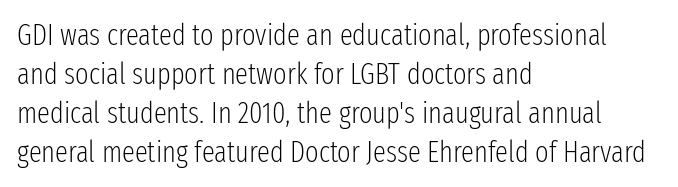
The image shows 29 px light, condensed sans-serif type, upright; set left-aligned, normal line spacing (1.34x), normal letter spacing, not underlined; low stroke contrast and a medium x-height.
